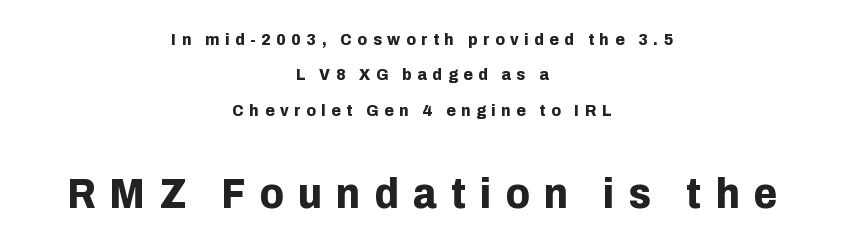
{"serif": "no", "italic": "no", "bold": "yes", "weight": "bold", "width": "normal", "stroke_contrast": "low", "x_height": "medium", "monospaced": "no", "underline": "no", "align": "center", "line_spacing": "loose", "line_spacing_ratio": 2.08, "letter_spacing": "wide", "letter_spacing_em": 0.33, "larger_block": "second", "size_ratio": 2.53, "glyph_px": 43}
